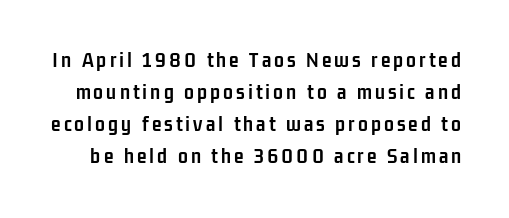
{"italic": "no", "bold": "yes", "underline": "no", "line_spacing": "normal", "line_spacing_ratio": 1.46, "glyph_px": 22}
